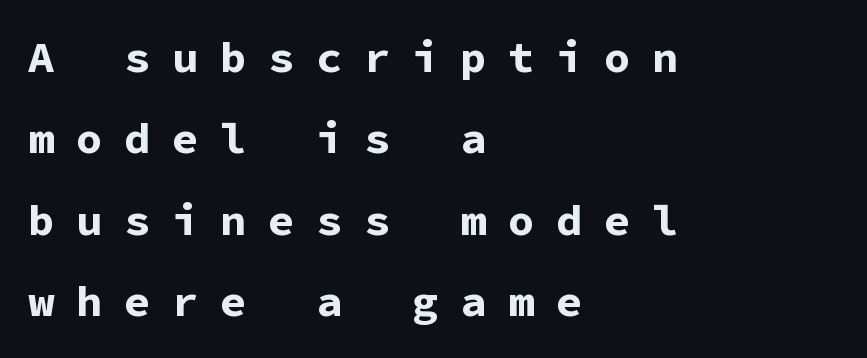
Weight check: bold — yes, fully. Underline: absent. The face used here is monospaced, like something from a code editor. Unlike italic type, these characters show no tilt at all. This rendering uses left alignment, leaving the right contour irregular.
